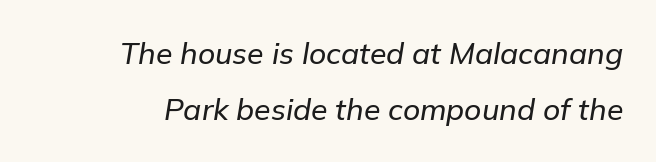
{"italic": "yes", "lean": "right", "slant_degrees": 9, "width": "normal", "stroke_contrast": "low", "x_height": "medium", "monospaced": "no", "underline": "no", "line_spacing_ratio": 1.87, "letter_spacing": "normal", "letter_spacing_em": 0.0, "glyph_px": 30}
